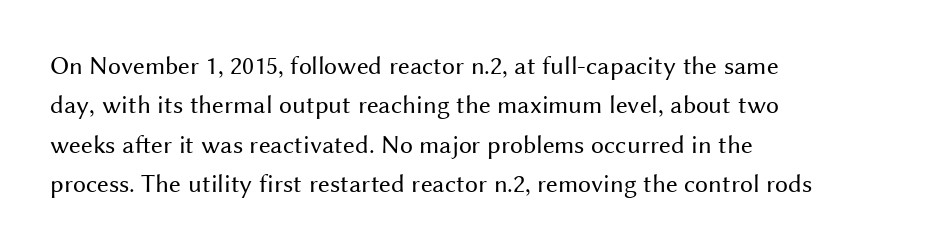
Q: Is the text bold? A: No.
Q: Is the text italic (slanted)? A: No, it is upright.
Q: Is the text underlined? A: No.
Q: How is the paragraph aligned? A: Left-aligned.
Q: Is the spacing between letters normal or unusually wide? A: Normal.
Q: Is the spacing between lines tight, normal or loose? A: Normal.
